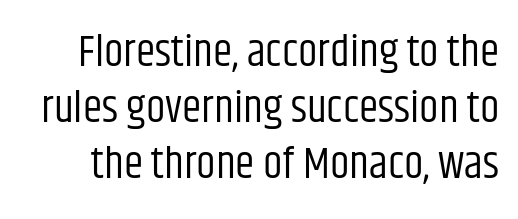
Q: Is the text bold? A: No.
Q: Is the text italic (slanted)? A: No, it is upright.
Q: Is the typeface a serif or a sans-serif typeface? A: Sans-serif.
Q: Is the text underlined? A: No.
Q: Is the spacing between letters normal or unusually wide? A: Normal.
Q: Is the spacing between lines tight, normal or loose? A: Normal.
Q: Width (condensed, normal, or wide)? A: Condensed.
Q: Stroke contrast? A: Low.
Q: x-height? A: Large.
Q: Monospaced? A: No.
